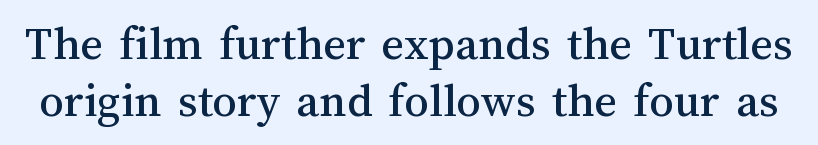
Q: Is the text italic (slanted)? A: No, it is upright.
Q: Is the text underlined? A: No.
Q: Is the spacing between letters normal or unusually wide? A: Normal.
Q: Width (condensed, normal, or wide)? A: Normal.
Q: Stroke contrast? A: Medium.
Q: x-height? A: Medium.
Q: Monospaced? A: No.
